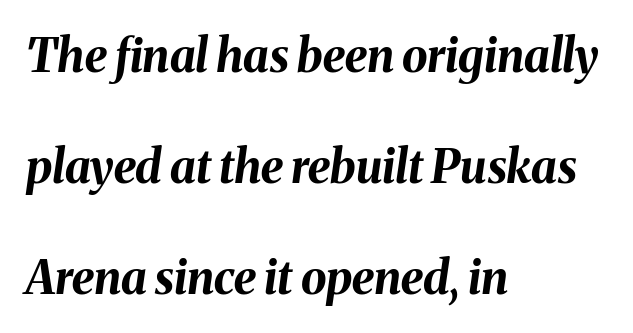
Q: Is the text bold? A: Yes.
Q: Is the text italic (slanted)? A: Yes, it leans right by about 8 degrees.
Q: Is the text underlined? A: No.
Q: How is the paragraph aligned? A: Left-aligned.
Q: Is the spacing between letters normal or unusually wide? A: Normal.
Q: Is the spacing between lines tight, normal or loose? A: Loose.
Q: Width (condensed, normal, or wide)? A: Normal.
Q: Stroke contrast? A: Medium.
Q: x-height? A: Medium.
Q: Monospaced? A: No.
